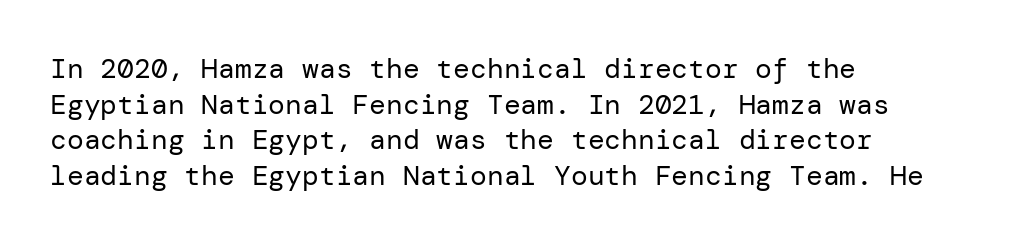
Q: Is the text bold? A: No.
Q: Is the text italic (slanted)? A: No, it is upright.
Q: Is the typeface a serif or a sans-serif typeface? A: Sans-serif.
Q: Is the text underlined? A: No.
Q: How is the paragraph aligned? A: Left-aligned.
Q: Is the spacing between letters normal or unusually wide? A: Normal.
Q: Is the spacing between lines tight, normal or loose? A: Normal.
Q: Width (condensed, normal, or wide)? A: Normal.
Q: Stroke contrast? A: Low.
Q: x-height? A: Medium.
